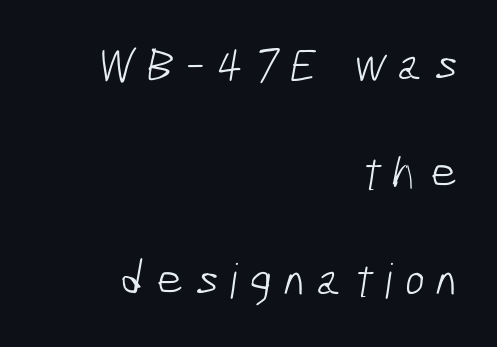
The image shows 48 px light, condensed sans-serif type; set right-aligned, loose line spacing (2.24x), unusually wide letter spacing (+0.24 em), not underlined; low stroke contrast and a medium x-height.
